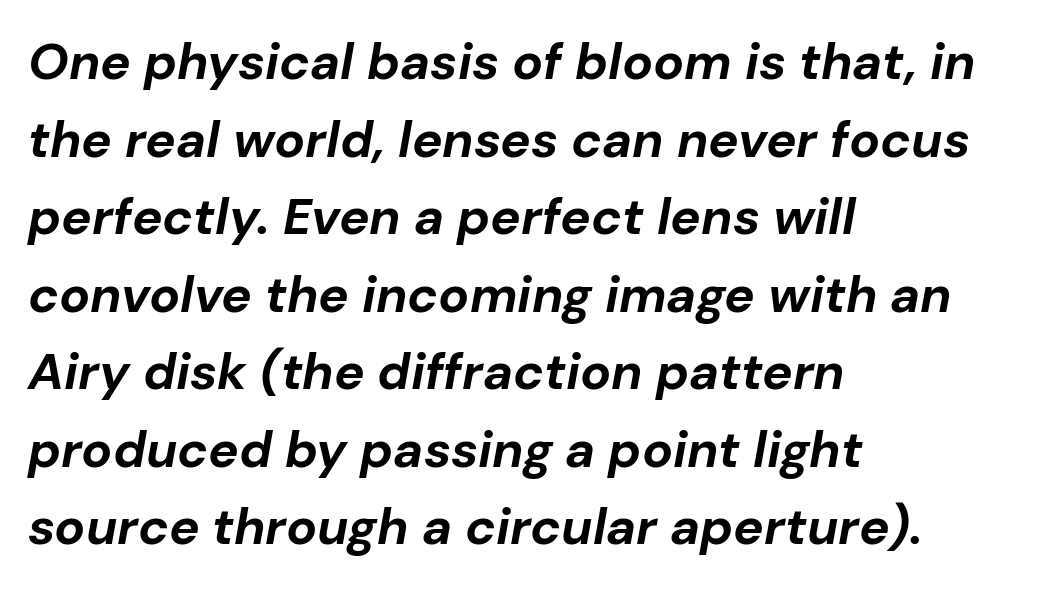
{"italic": "yes", "lean": "right", "slant_degrees": 10, "bold": "yes", "weight": "bold", "width": "normal", "stroke_contrast": "low", "x_height": "medium", "monospaced": "no", "underline": "no", "align": "left", "line_spacing": "normal", "line_spacing_ratio": 1.52, "letter_spacing": "normal", "letter_spacing_em": 0.0, "glyph_px": 51}
